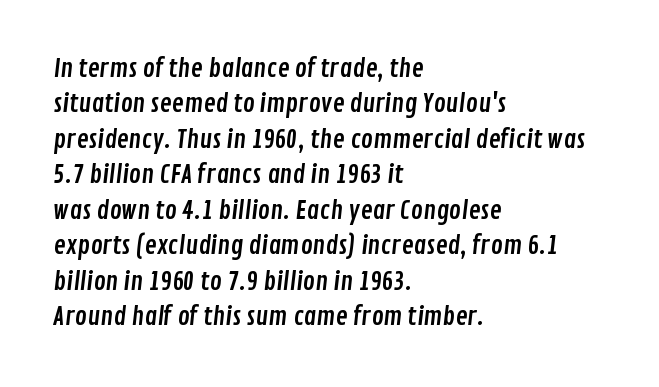
The image shows 25 px text type; set left-aligned, normal line spacing (1.42x), normal letter spacing, not underlined.
